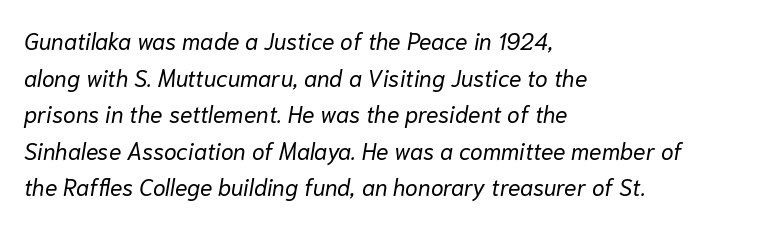
{"italic": "yes", "lean": "right", "slant_degrees": 10, "bold": "no", "underline": "no", "align": "left", "line_spacing": "normal", "line_spacing_ratio": 1.59, "letter_spacing": "normal", "letter_spacing_em": 0.0, "glyph_px": 23}
